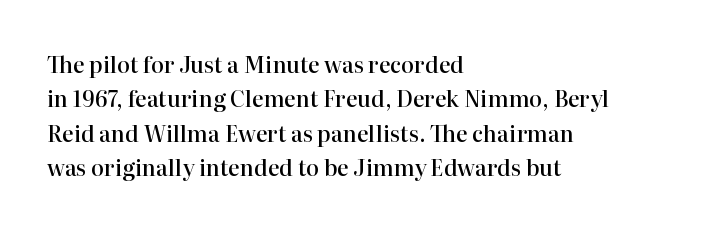
{"italic": "no", "bold": "semi", "underline": "no", "align": "left", "line_spacing": "normal", "line_spacing_ratio": 1.56, "letter_spacing": "normal", "letter_spacing_em": 0.0, "glyph_px": 22}
